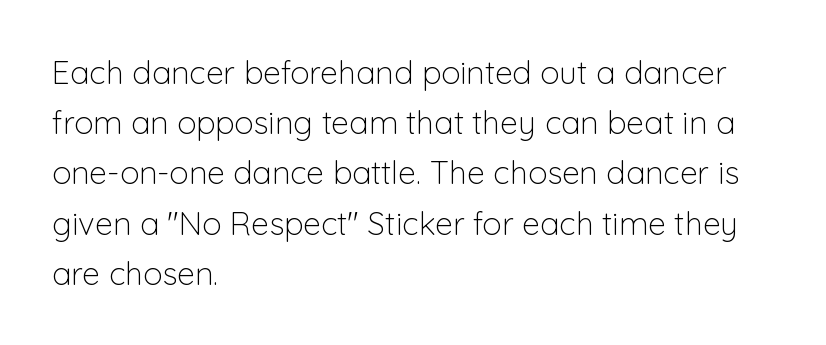
Tall strokes in this sample are plumb rather than angled. Is the block centered? No — it sits flush against the left margin. Proportional: the letters do not fall into vertical columns. The font family rendered here belongs to the sans-serif group. Underlining? Definitely not there.
